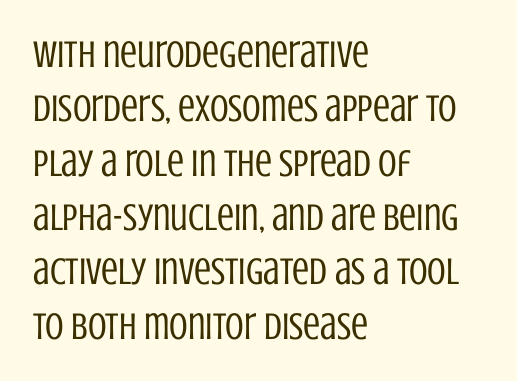
Q: Is the text bold? A: No.
Q: Is the text italic (slanted)? A: No, it is upright.
Q: Is the typeface a serif or a sans-serif typeface? A: Sans-serif.
Q: Is the text underlined? A: No.
Q: How is the paragraph aligned? A: Left-aligned.
Q: Is the spacing between letters normal or unusually wide? A: Normal.
Q: Is the spacing between lines tight, normal or loose? A: Normal.
Q: Width (condensed, normal, or wide)? A: Condensed.
Q: Stroke contrast? A: Low.
Q: x-height? A: Large.
Q: Monospaced? A: No.
